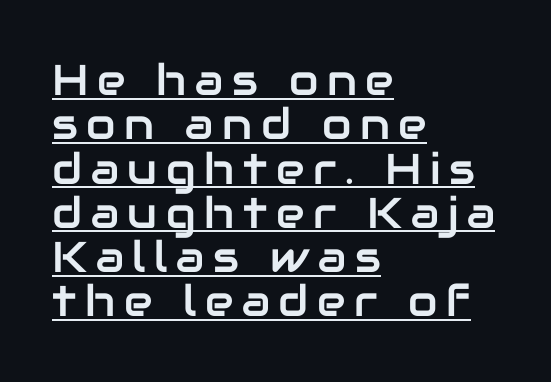
You can tell from the bare stems that sans-serif type was used. Every character sits straight up, as roman type does. Check the space under the baseline: a stroke is drawn there. The rendering anchors every line to the left-hand side. Honestly, the rows look squashed on top of each other.
